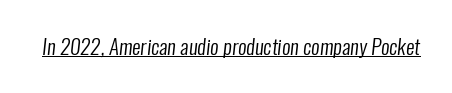
The image shows 21 px text type; set normal letter spacing, underlined.
